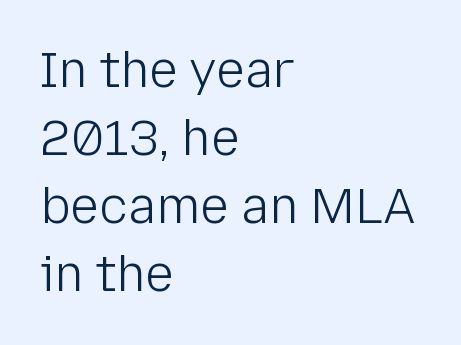
The image shows 49 px light sans-serif type, upright; set left-aligned, normal line spacing (1.39x), normal letter spacing, not underlined; low stroke contrast and a medium x-height.
